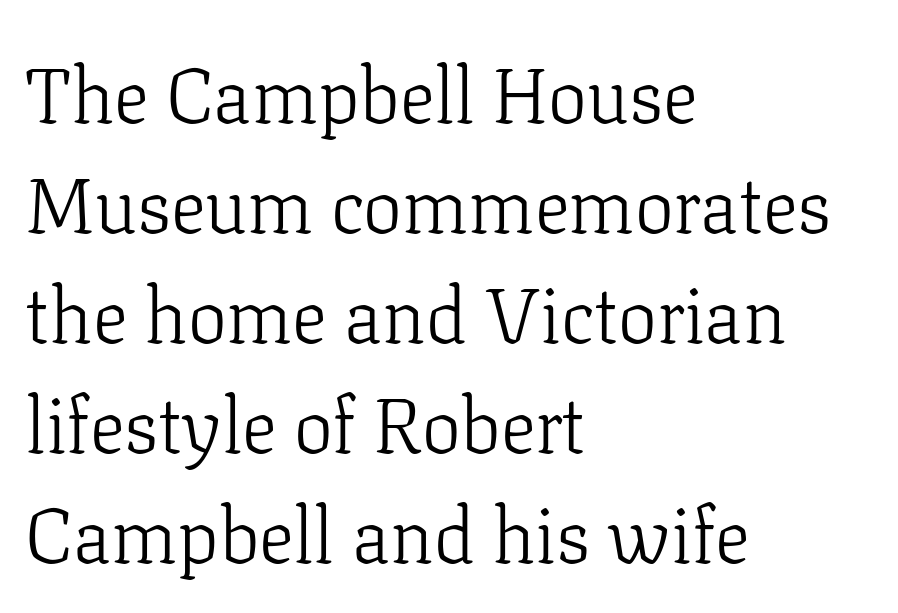
The image shows 78 px light serif type, upright; set left-aligned, normal line spacing (1.41x), normal letter spacing, not underlined; low stroke contrast and a medium x-height.
